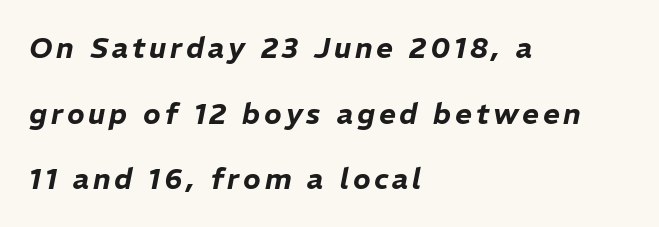
The image shows 29 px text type, italic (leaning right); set left-aligned, loose line spacing (2.26x), not underlined; low stroke contrast and a medium x-height.
